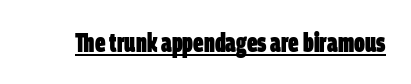
The image shows 26 px bold type; set normal letter spacing, underlined.
